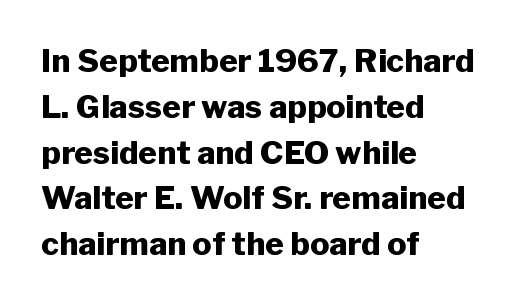
The image shows 32 px heavy sans-serif type, upright; set left-aligned, normal line spacing (1.43x), normal letter spacing, not underlined; low stroke contrast and a medium x-height.
